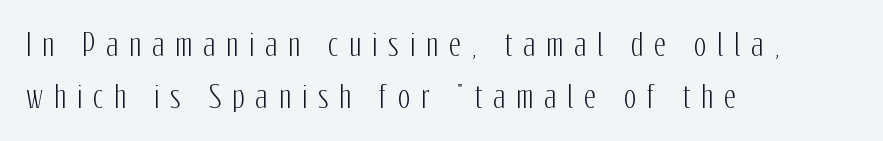
Quick note: not italic, upright. The rendering anchors every line to the left-hand side. The line texture is sparse and dotted thanks to wide tracking. Only glyphs here, with clear space below each row. The letters advance in unequal steps, a hallmark of proportional type. You can tell from the bare stems that sans-serif type was used.
